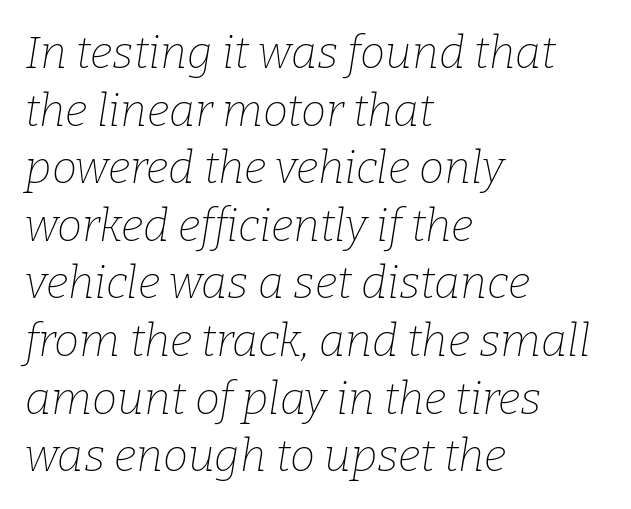
{"serif": "yes", "italic": "yes", "lean": "right", "slant_degrees": 9, "bold": "no", "weight": "thin", "width": "normal", "stroke_contrast": "low", "x_height": "medium", "monospaced": "no", "underline": "no", "align": "left", "line_spacing": "normal", "line_spacing_ratio": 1.28, "letter_spacing": "normal", "letter_spacing_em": 0.0, "glyph_px": 45}
